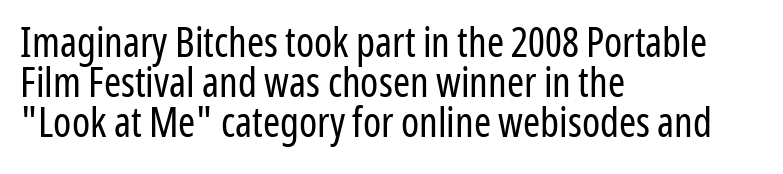
Q: Is the text bold? A: No.
Q: Is the text italic (slanted)? A: No, it is upright.
Q: Is the typeface a serif or a sans-serif typeface? A: Sans-serif.
Q: Is the text underlined? A: No.
Q: How is the paragraph aligned? A: Left-aligned.
Q: Is the spacing between letters normal or unusually wide? A: Normal.
Q: Is the spacing between lines tight, normal or loose? A: Tight.
Q: Width (condensed, normal, or wide)? A: Condensed.
Q: Stroke contrast? A: Low.
Q: x-height? A: Medium.
Q: Monospaced? A: No.
